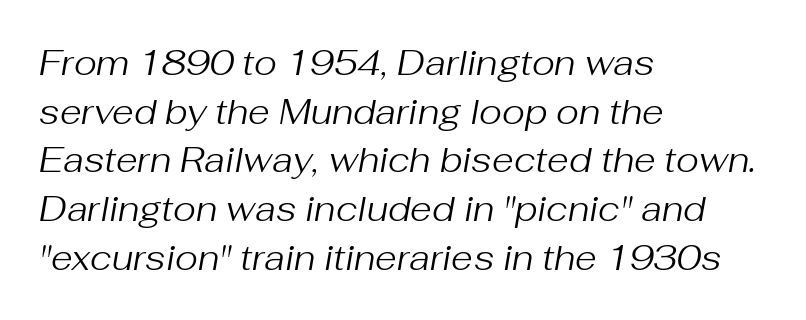
{"italic": "yes", "lean": "right", "slant_degrees": 10, "bold": "no", "weight": "regular", "width": "normal", "stroke_contrast": "medium", "x_height": "medium", "monospaced": "no", "underline": "no", "align": "left", "line_spacing": "normal", "line_spacing_ratio": 1.39, "letter_spacing": "normal", "letter_spacing_em": 0.0, "glyph_px": 35}
